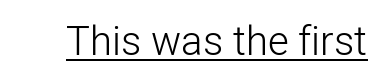
Q: Is the text bold? A: No.
Q: Is the text italic (slanted)? A: No, it is upright.
Q: Is the typeface a serif or a sans-serif typeface? A: Sans-serif.
Q: Is the text underlined? A: Yes.
Q: Is the spacing between letters normal or unusually wide? A: Normal.
Q: Width (condensed, normal, or wide)? A: Normal.
Q: Stroke contrast? A: Low.
Q: x-height? A: Medium.
Q: Monospaced? A: No.
